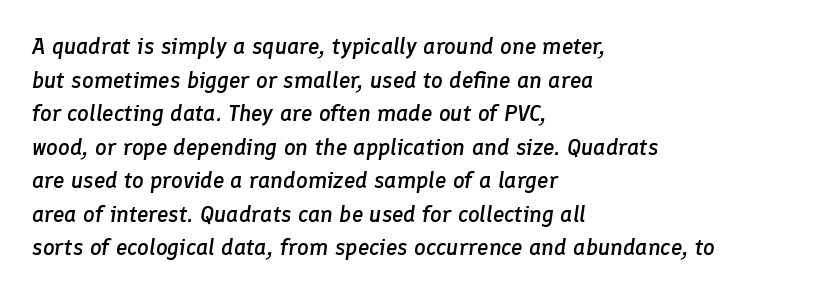
The image shows 23 px text type, italic (leaning right); set left-aligned, normal line spacing (1.46x), normal letter spacing, not underlined.
